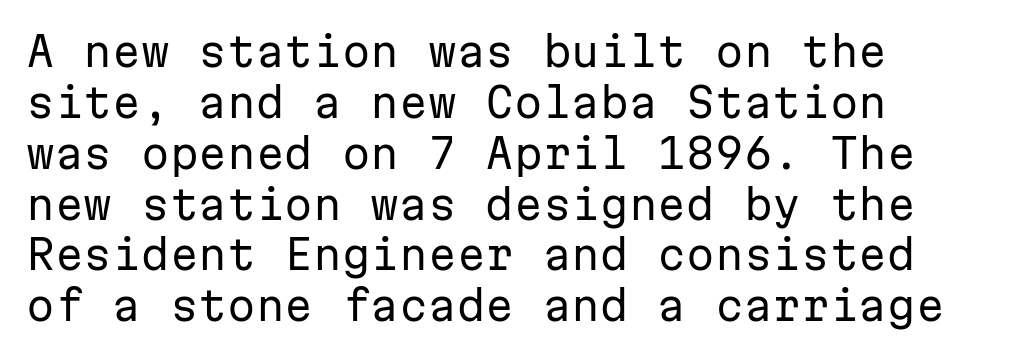
The image shows 41 px regular-weight sans-serif type, upright, monospaced; set left-aligned, line spacing 1.24x, normal letter spacing, not underlined; low stroke contrast and a medium x-height.
